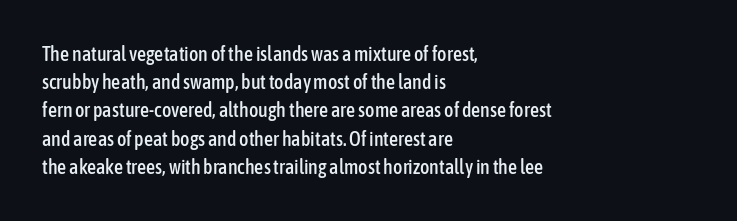
The image shows 20 px text type, upright; set left-aligned, normal line spacing (1.41x), normal letter spacing, not underlined.
